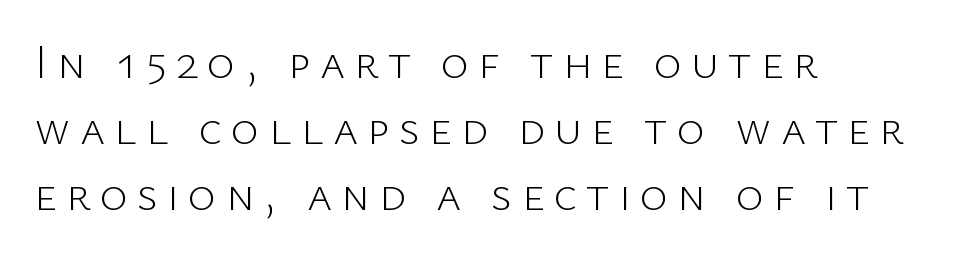
The image shows 48 px light sans-serif type, upright; set left-aligned, normal line spacing (1.38x), not underlined; low stroke contrast and a medium x-height.
